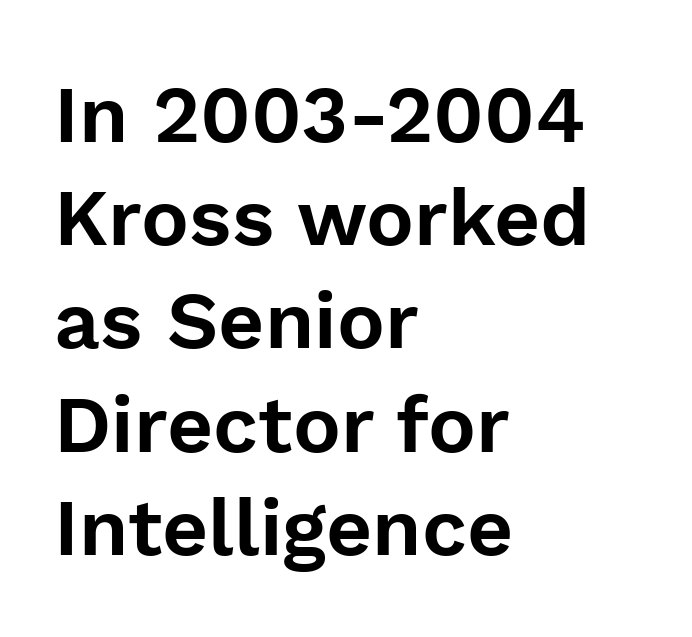
{"serif": "no", "italic": "no", "width": "normal", "stroke_contrast": "low", "x_height": "medium", "monospaced": "no", "underline": "no", "align": "left", "line_spacing": "normal", "line_spacing_ratio": 1.29, "letter_spacing": "normal", "letter_spacing_em": 0.0, "glyph_px": 80}
